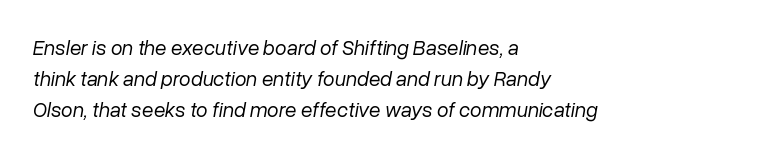
The image shows 21 px text type, italic (leaning right); set left-aligned, normal line spacing (1.47x), normal letter spacing, not underlined.
